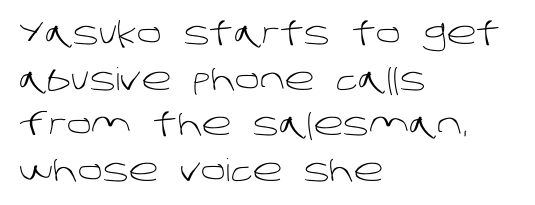
What's the leading like? Ordinary, nothing unusual. The glyphs are unaccompanied by any horizontal stroke below them. You could not count columns in this text — the font is proportionally spaced. Summary of weight: not heavy and not bold. The lines are quadded left. Classification — sans serif.
